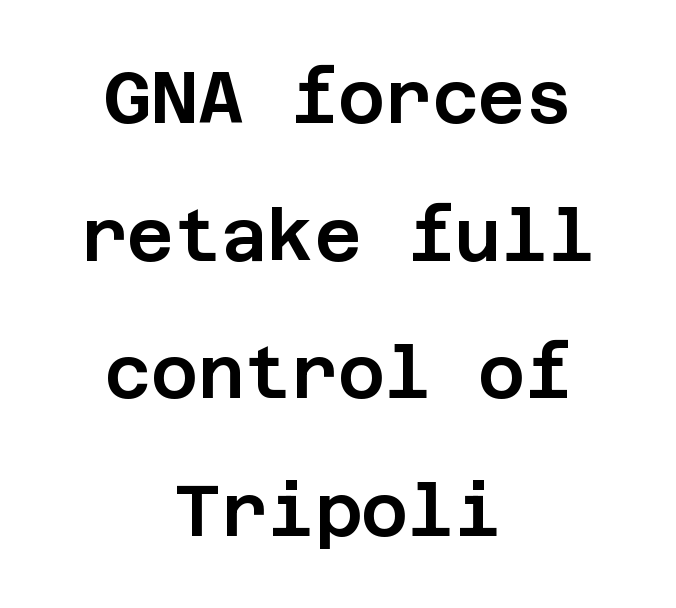
{"serif": "no", "italic": "no", "width": "normal", "stroke_contrast": "low", "x_height": "large", "underline": "no", "align": "center", "line_spacing": "loose", "line_spacing_ratio": 1.91, "letter_spacing": "normal", "letter_spacing_em": 0.0, "glyph_px": 72}
